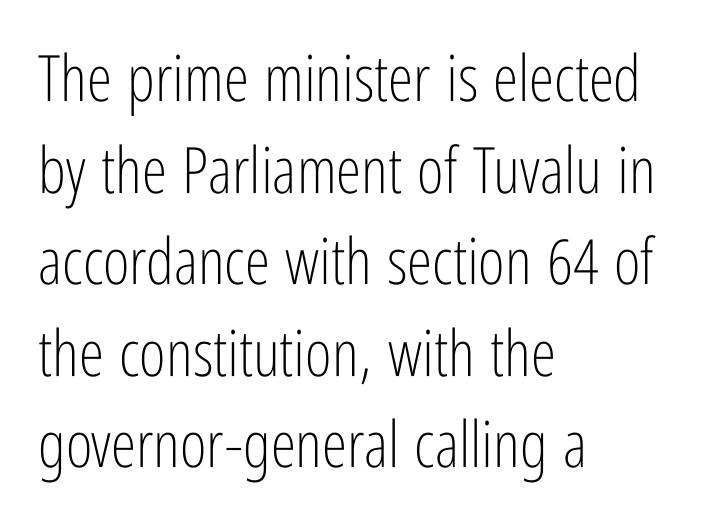
The image shows 64 px light, condensed sans-serif type, upright; set left-aligned, normal line spacing (1.43x), normal letter spacing, not underlined; low stroke contrast and a medium x-height.
